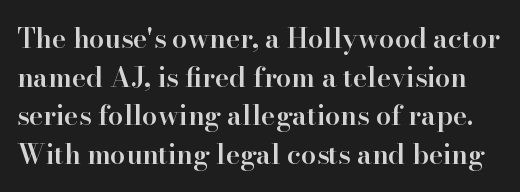
The image shows 27 px text type, upright; set normal line spacing (1.43x), normal letter spacing, not underlined.
